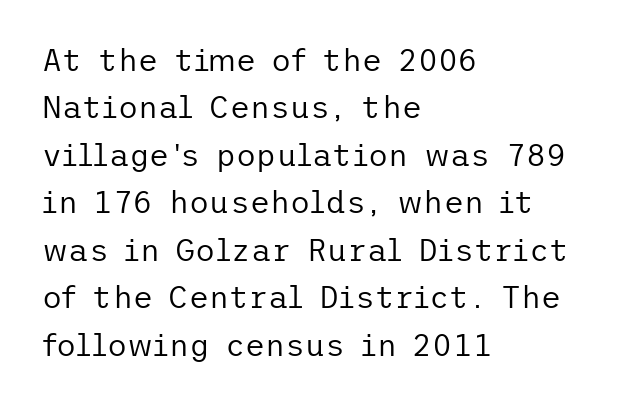
The image shows 31 px regular-weight sans-serif type, upright; set left-aligned, normal line spacing (1.53x), normal letter spacing, not underlined; low stroke contrast and a medium x-height.
